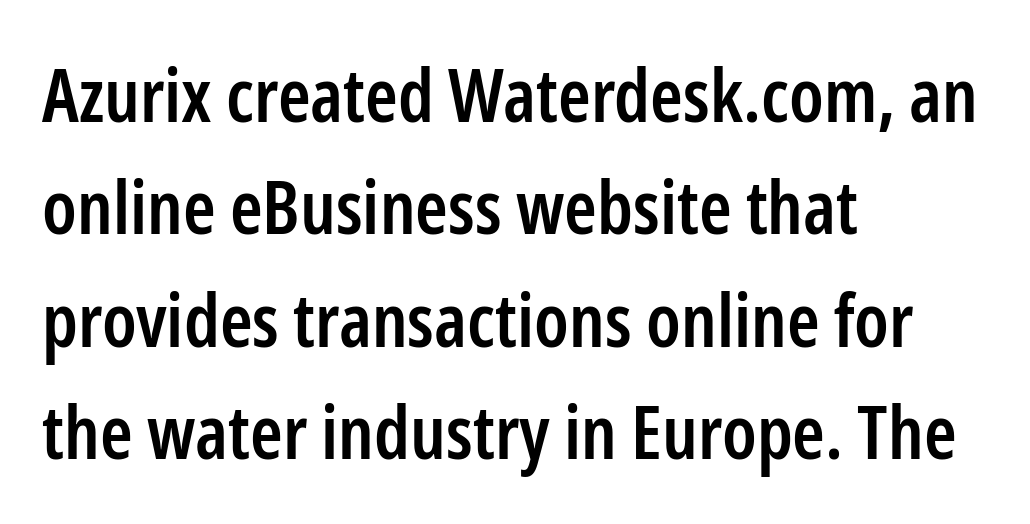
Q: Is the text bold? A: Semi-bold.
Q: Is the text italic (slanted)? A: No, it is upright.
Q: Is the typeface a serif or a sans-serif typeface? A: Sans-serif.
Q: Is the text underlined? A: No.
Q: How is the paragraph aligned? A: Left-aligned.
Q: Is the spacing between letters normal or unusually wide? A: Normal.
Q: Is the spacing between lines tight, normal or loose? A: Normal.
Q: Width (condensed, normal, or wide)? A: Condensed.
Q: Stroke contrast? A: Low.
Q: x-height? A: Medium.
Q: Monospaced? A: No.
